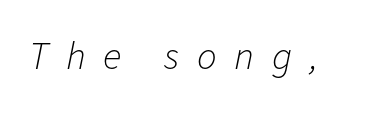
No chunkiness to these letters — they're not bold. These lines are rendered in a variable-pitch font. Posture: slanted. This rendering features lettering with no underline. How are the letters spaced? Widely, with obvious added tracking.
